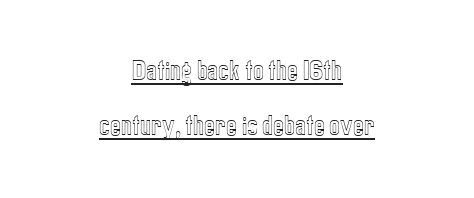
Is the letter spacing exaggerated? No — it looks like the ordinary default. A centered setting, common on invitations and titles, is used for this passage. Horizontal bands of white between lines are thick stripes. Looks like someone drew a line under every word here. Posture: straight, roman, zero tilt.
